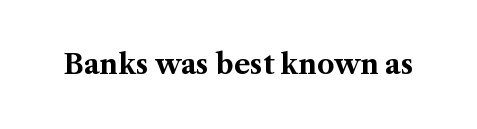
{"italic": "no", "bold": "yes", "underline": "no", "letter_spacing": "normal", "letter_spacing_em": 0.0, "glyph_px": 27}
